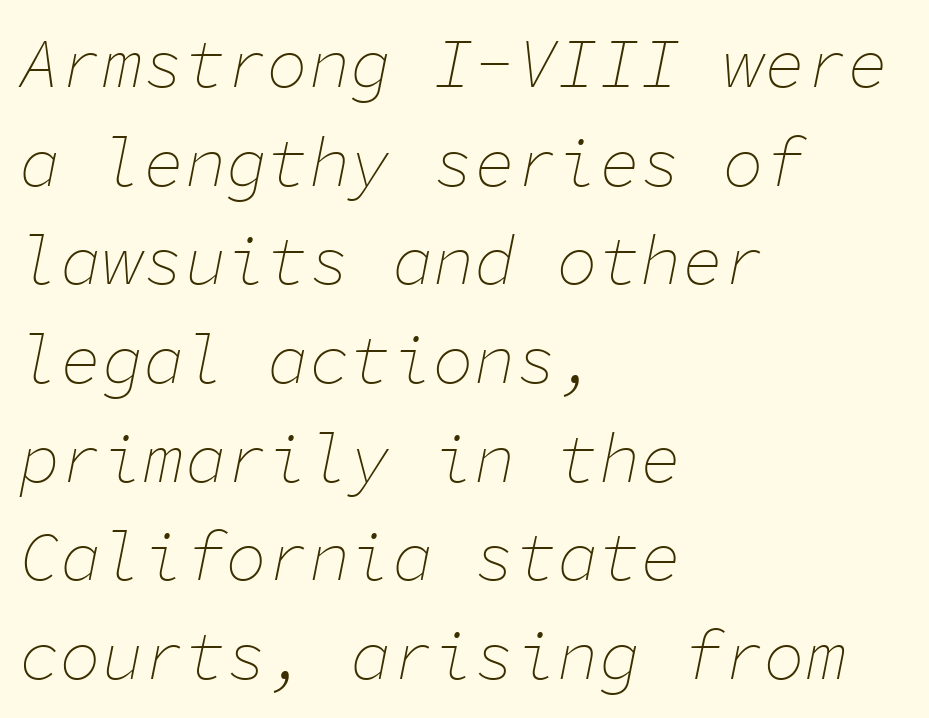
{"italic": "yes", "lean": "right", "slant_degrees": 11, "bold": "no", "weight": "thin", "width": "normal", "stroke_contrast": "low", "x_height": "medium", "monospaced": "yes", "underline": "no", "align": "left", "line_spacing": "normal", "line_spacing_ratio": 1.43, "letter_spacing": "normal", "letter_spacing_em": 0.0, "glyph_px": 69}
